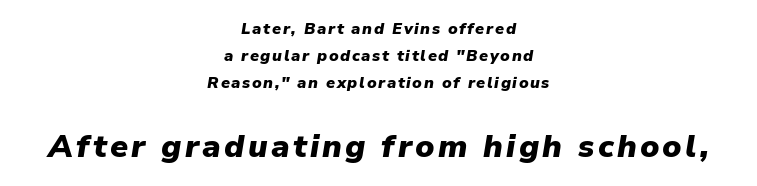
The font's italic variant was chosen for this text. These lines are centered, leaving both edges ragged. Evenly set lines give the paragraph a standard silhouette. Has an underline been added? It has not. The letters advance in unequal steps, a hallmark of proportional type.
